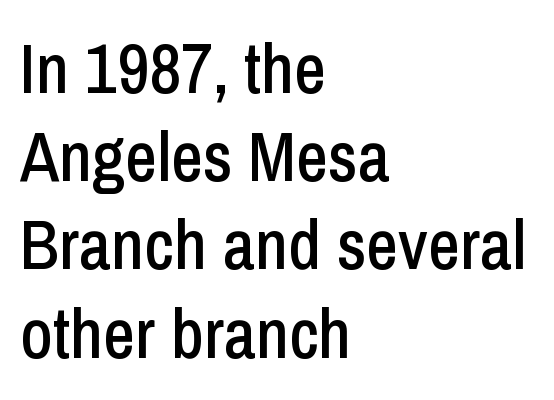
The image shows 70 px condensed sans-serif type, upright; set left-aligned, normal line spacing (1.26x), normal letter spacing, not underlined; low stroke contrast and a medium x-height.
